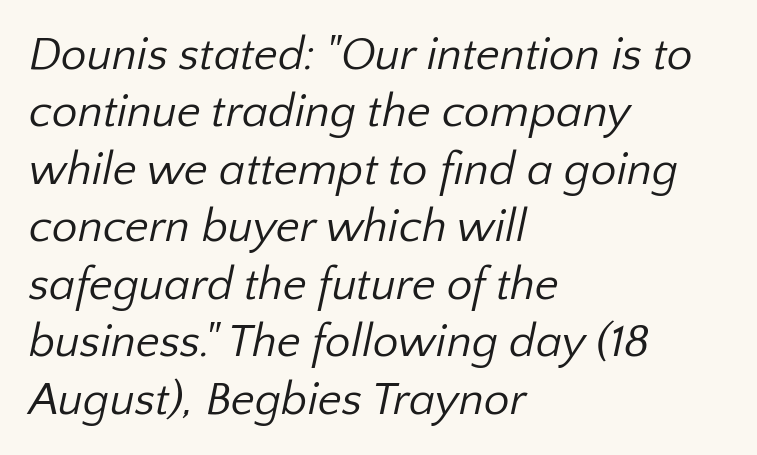
The image shows 46 px regular-weight sans-serif type; set left-aligned, normal line spacing (1.25x), normal letter spacing, not underlined; low stroke contrast and a medium x-height.
